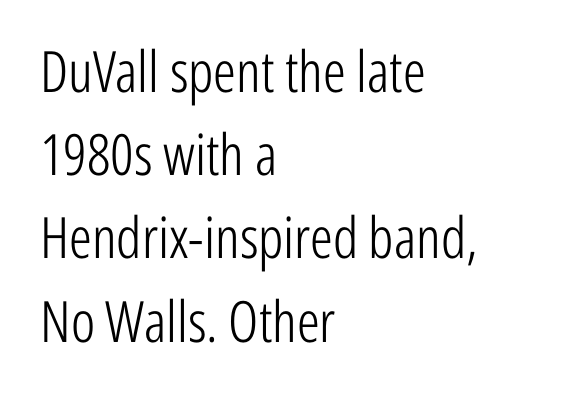
{"serif": "no", "italic": "no", "bold": "no", "weight": "light", "width": "condensed", "stroke_contrast": "low", "x_height": "medium", "monospaced": "no", "underline": "no", "align": "left", "line_spacing": "normal", "line_spacing_ratio": 1.46, "letter_spacing": "normal", "letter_spacing_em": 0.0, "glyph_px": 57}
